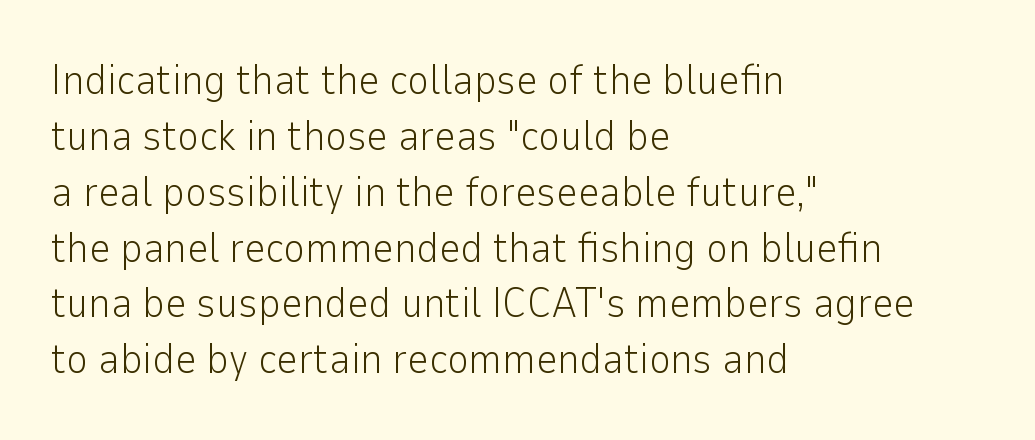
{"serif": "no", "italic": "no", "bold": "no", "weight": "light", "width": "normal", "stroke_contrast": "low", "x_height": "medium", "monospaced": "no", "underline": "no", "align": "left", "line_spacing": "normal", "line_spacing_ratio": 1.33, "letter_spacing": "normal", "letter_spacing_em": 0.0, "glyph_px": 42}
